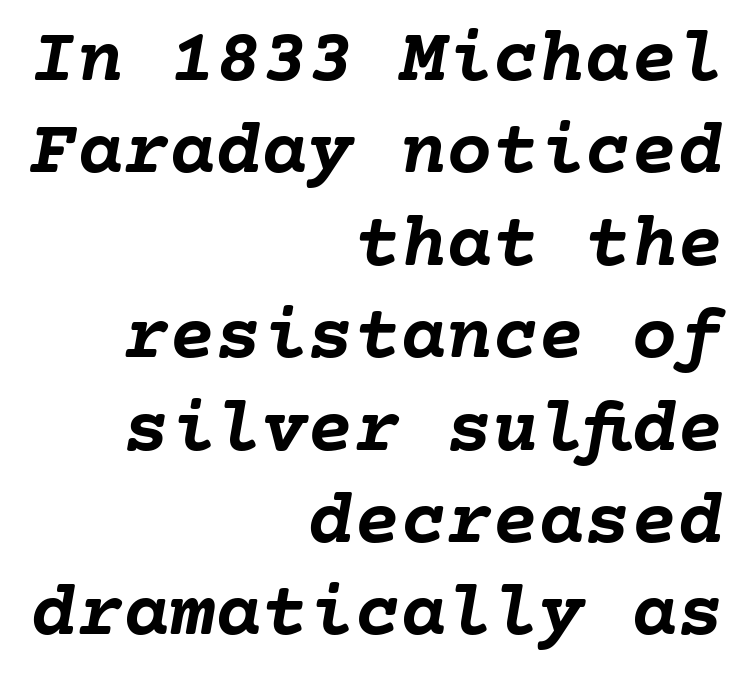
Default kerning and tracking; the words read as compact shapes. The text carries the slant typical of an italic or oblique font. Type without underlining. The typesetting leans heavy: a genuine bold. The paragraph has a hard right edge and a soft left edge.
